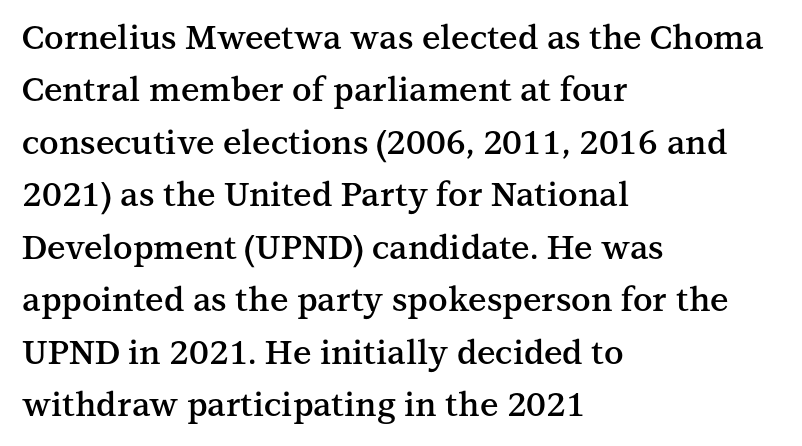
{"serif": "yes", "italic": "no", "bold": "semi", "weight": "semibold", "width": "normal", "stroke_contrast": "medium", "x_height": "medium", "monospaced": "no", "underline": "no", "align": "left", "line_spacing": "normal", "line_spacing_ratio": 1.59, "letter_spacing": "normal", "letter_spacing_em": 0.0, "glyph_px": 33}
